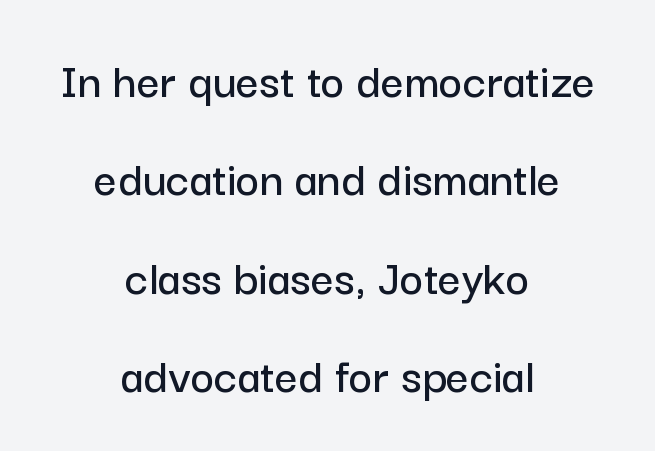
Q: Is the text italic (slanted)? A: No, it is upright.
Q: Is the typeface a serif or a sans-serif typeface? A: Sans-serif.
Q: Is the text underlined? A: No.
Q: How is the paragraph aligned? A: Centered.
Q: Is the spacing between letters normal or unusually wide? A: Normal.
Q: Is the spacing between lines tight, normal or loose? A: Loose.
Q: Width (condensed, normal, or wide)? A: Normal.
Q: Stroke contrast? A: Low.
Q: x-height? A: Medium.
Q: Monospaced? A: No.
